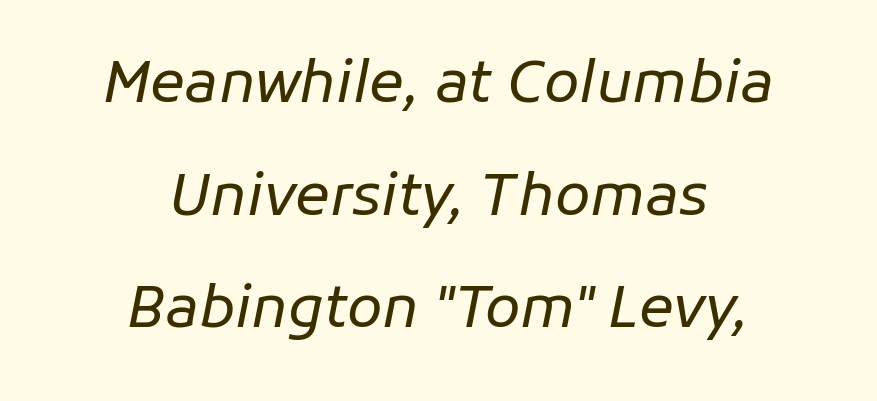
The image shows 58 px regular-weight type, italic (leaning right); set centered, loose line spacing (1.94x), normal letter spacing, not underlined; low stroke contrast and a medium x-height.
